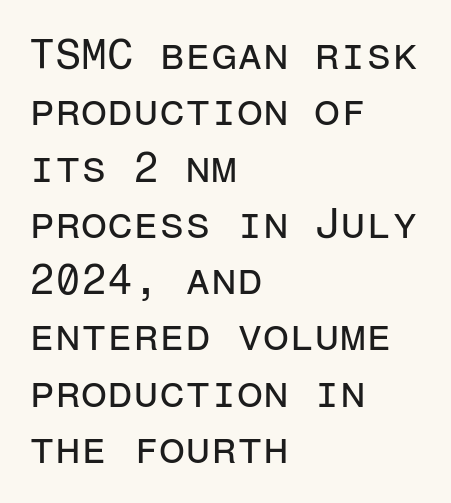
Think of a typewriter: that constant character pitch is what you see here. Horizontal alignment here is leftward, the default for most running prose. Is there any slant? The stems are plumb. Vertical spacing — default.
